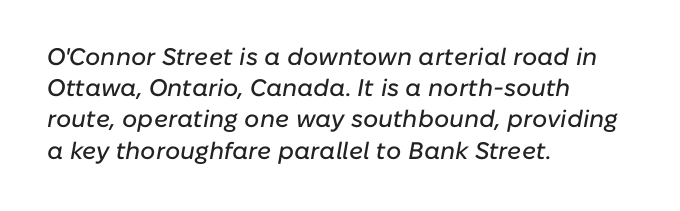
Q: Is the text italic (slanted)? A: Yes, it leans right by about 10 degrees.
Q: Is the text underlined? A: No.
Q: How is the paragraph aligned? A: Left-aligned.
Q: Is the spacing between letters normal or unusually wide? A: Normal.
Q: Is the spacing between lines tight, normal or loose? A: Normal.
